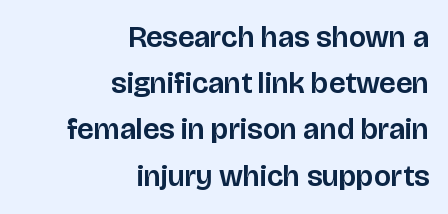
The face used here is proportionally spaced, like ordinary book or web type. Lines of text with bare space underneath. You could call the tracking neutral — neither tight nor loose. If you drew a line through each stem, it would be perfectly vertical.
